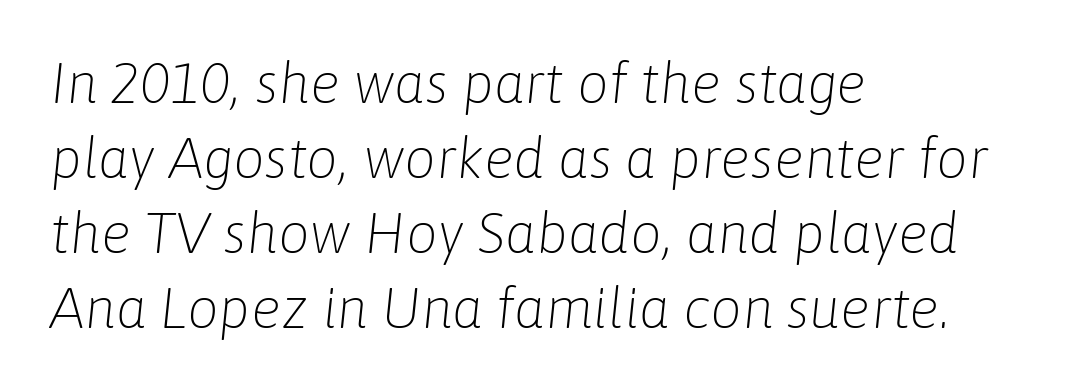
Q: Is the text bold? A: No.
Q: Is the text italic (slanted)? A: Yes, it leans right by about 6 degrees.
Q: Is the text underlined? A: No.
Q: How is the paragraph aligned? A: Left-aligned.
Q: Is the spacing between letters normal or unusually wide? A: Normal.
Q: Is the spacing between lines tight, normal or loose? A: Normal.
Q: Width (condensed, normal, or wide)? A: Normal.
Q: Stroke contrast? A: Low.
Q: x-height? A: Medium.
Q: Monospaced? A: No.
